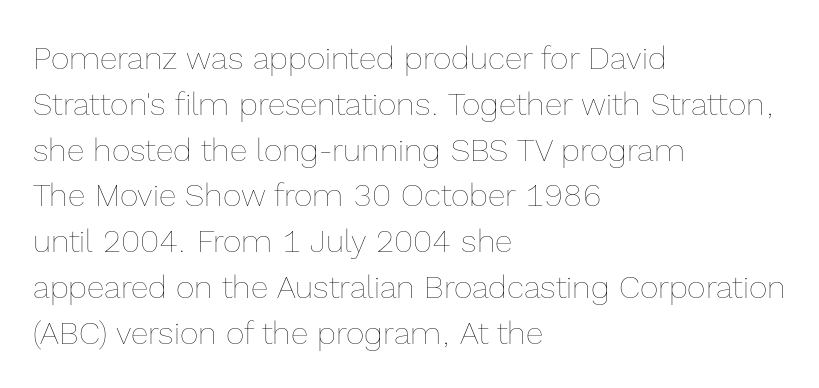
Varying glyph widths throughout — classic text-font behaviour. Designer's note — italics off, roman on. These lines keep a tight, regular rhythm from letter to letter. The strip under each line holds only bare page. The letters look calm and open, with moderate or lighter stems. Leading matches the norm, producing a regular column.
